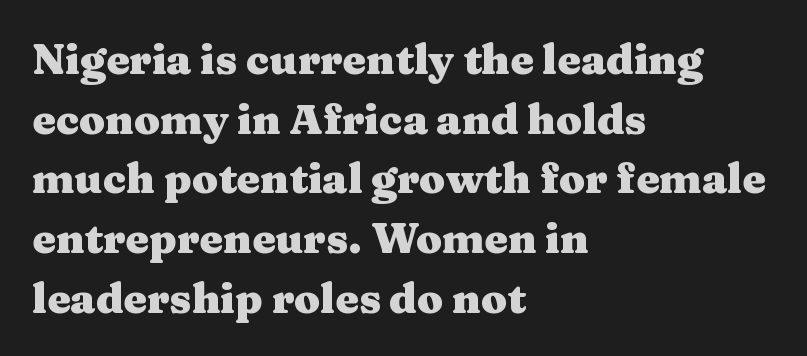
{"serif": "yes", "italic": "no", "bold": "yes", "weight": "heavy", "width": "wide", "stroke_contrast": "medium", "x_height": "medium", "monospaced": "no", "underline": "no", "align": "left", "line_spacing": "normal", "line_spacing_ratio": 1.42, "letter_spacing": "normal", "letter_spacing_em": 0.0, "glyph_px": 42}
